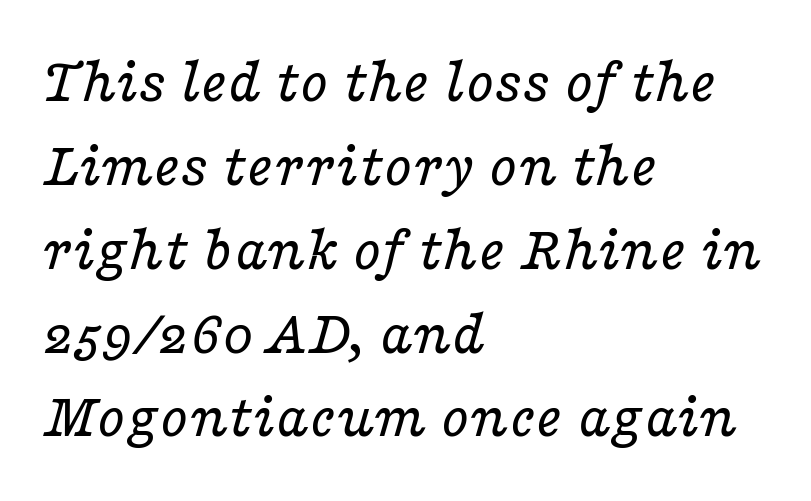
Vertical spacing — default. Stroke mass is kept to a normal reading level or below. Between one letter and the next there's only the usual sliver of space. The gap between lines stays unmarked.
